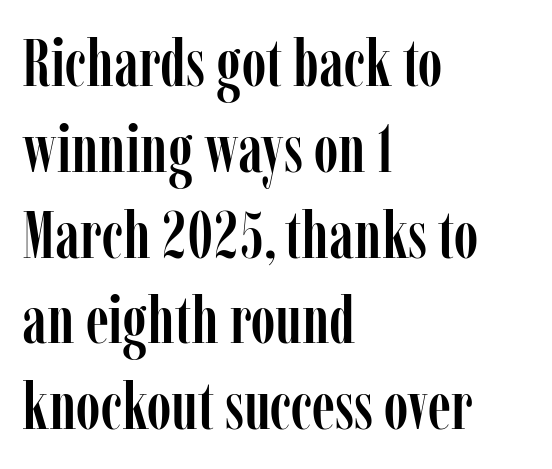
A typesetter would mark this as roman, not italic. Does extra space separate the letters? No, they use regular spacing. What kind of face is this? One with serifs. Each row of text sits above clean, open space. The rendering uses a moderate line-height, typical for paragraphs. Each letter keeps its own natural width here, so spacing adapts to shape.
